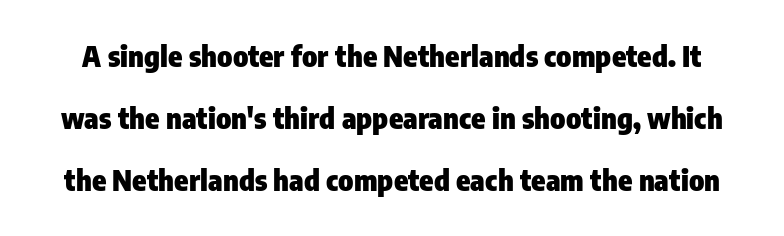
The image shows 29 px heavy, condensed sans-serif type, upright; set loose line spacing (2.14x), normal letter spacing, not underlined; low stroke contrast and a medium x-height.
